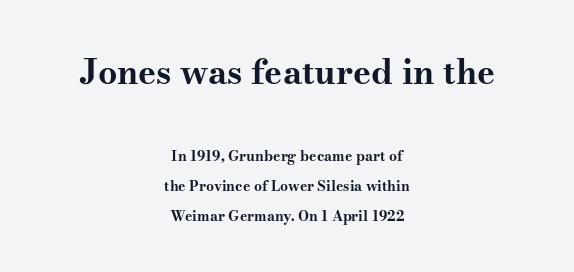
{"serif": "yes", "italic": "no", "bold": "yes", "weight": "bold", "width": "wide", "stroke_contrast": "medium", "x_height": "small", "monospaced": "no", "underline": "no", "align": "center", "line_spacing": "loose", "line_spacing_ratio": 2.14, "letter_spacing": "normal", "letter_spacing_em": 0.0, "larger_block": "first", "size_ratio": 2.43, "glyph_px": 34}
